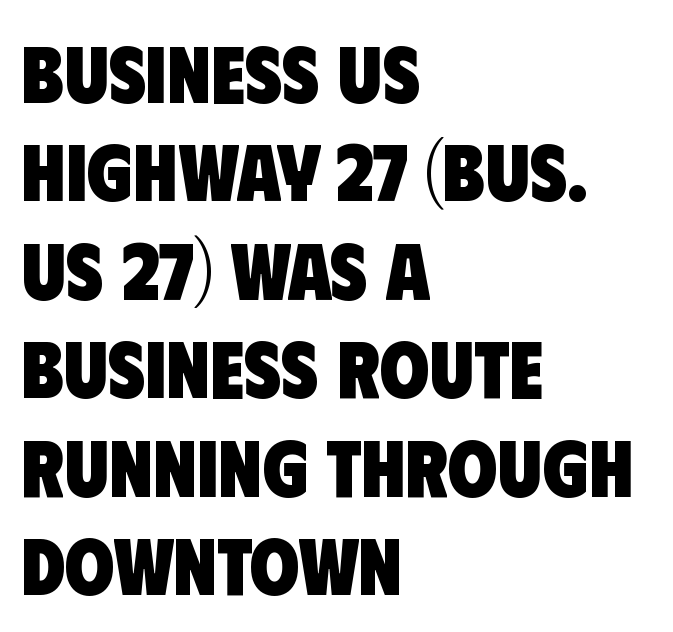
Pretty heavy lettering here — definitely bold. The type family on display is of the sans-serif kind. Any mark beneath the type? The region is blank. Looks like regular typesetting: each glyph gets only the width it needs. The setting favours the left margin, as ordinary paragraphs usually do.
